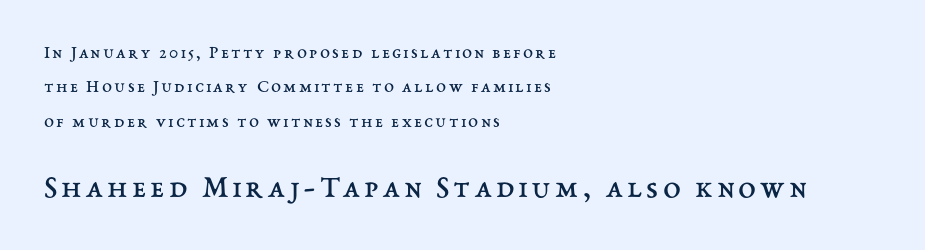
The image shows 32 px regular-weight type, upright; set left-aligned, loose line spacing (1.91x), not underlined; the second (bottom) block is 1.78x larger; medium stroke contrast and a medium x-height.
